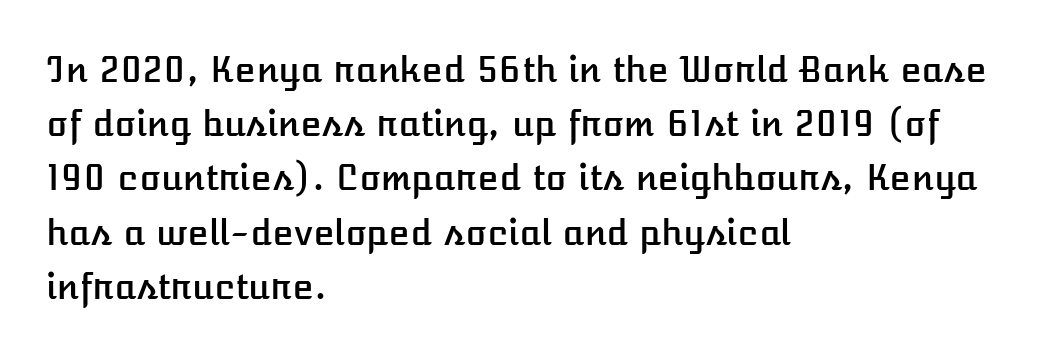
{"italic": "no", "width": "normal", "stroke_contrast": "low", "x_height": "medium", "monospaced": "no", "underline": "no", "align": "left", "line_spacing": "normal", "line_spacing_ratio": 1.55, "letter_spacing": "normal", "letter_spacing_em": 0.0, "glyph_px": 35}
